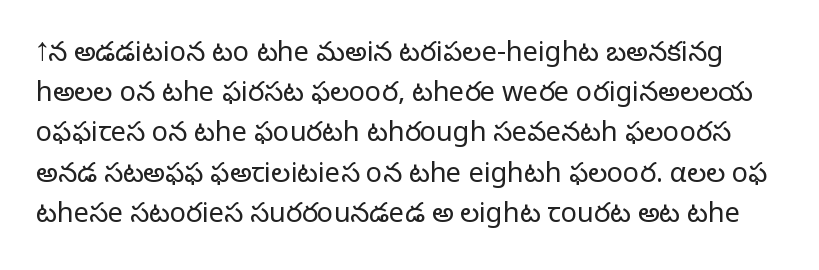
{"italic": "no", "bold": "no", "underline": "no", "line_spacing": "normal", "line_spacing_ratio": 1.49, "letter_spacing": "normal", "letter_spacing_em": 0.0, "glyph_px": 27}
